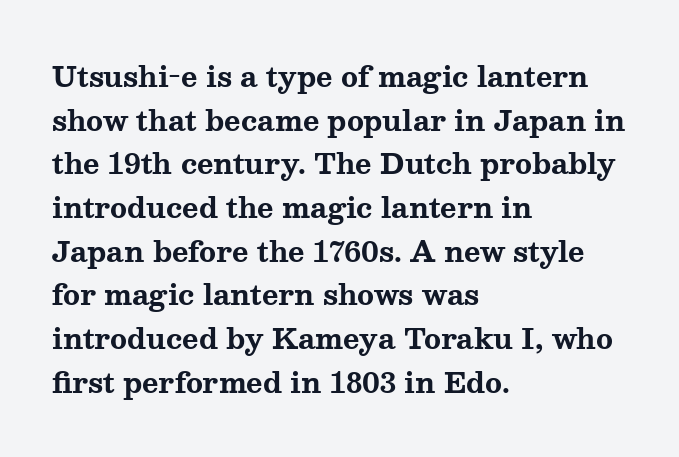
{"serif": "yes", "italic": "no", "bold": "yes", "weight": "bold", "width": "wide", "stroke_contrast": "medium", "x_height": "medium", "monospaced": "no", "underline": "no", "align": "left", "line_spacing": "normal", "line_spacing_ratio": 1.56, "letter_spacing": "normal", "letter_spacing_em": 0.0, "glyph_px": 28}
